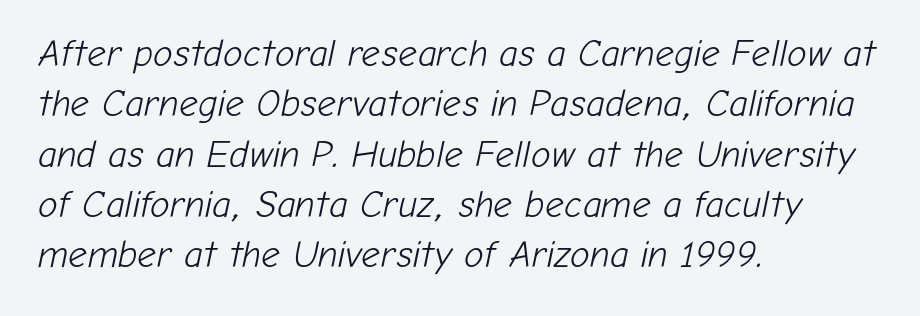
{"italic": "yes", "lean": "right", "slant_degrees": 12, "bold": "no", "weight": "light", "width": "normal", "stroke_contrast": "low", "x_height": "medium", "monospaced": "no", "underline": "no", "align": "left", "line_spacing": "normal", "line_spacing_ratio": 1.36, "letter_spacing": "normal", "letter_spacing_em": 0.0, "glyph_px": 37}
